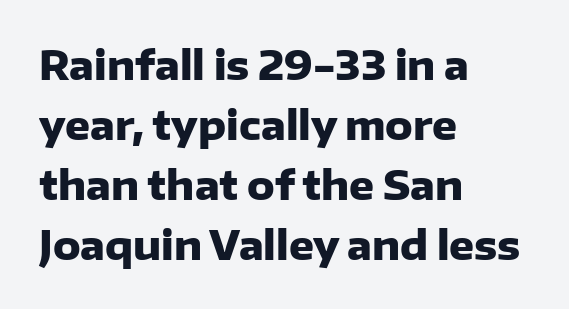
{"serif": "no", "italic": "no", "bold": "yes", "weight": "heavy", "width": "normal", "stroke_contrast": "low", "x_height": "medium", "monospaced": "no", "underline": "no", "align": "left", "line_spacing": "normal", "line_spacing_ratio": 1.54, "letter_spacing": "normal", "letter_spacing_em": 0.0, "glyph_px": 39}
